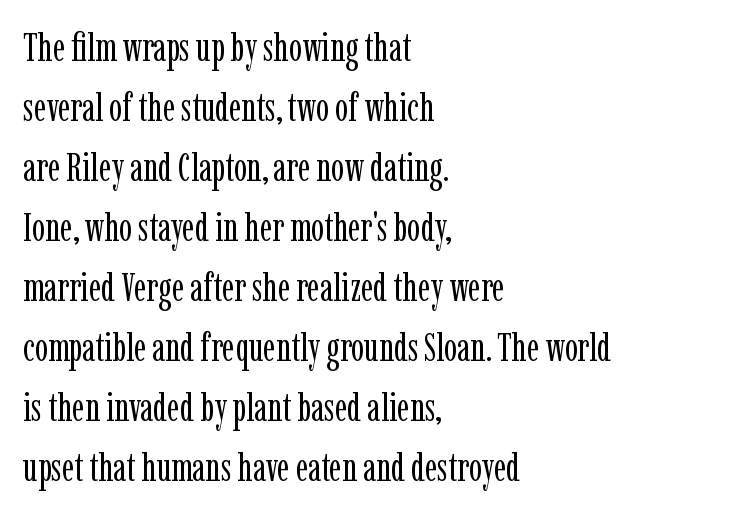
One-word summary of the alignment: left. Little horizontal feet cap the strokes, marking this as serif type. The space between consecutive lines is moderate. Stems here are at most as thick as an everyday book face. Glyph-to-glyph distance matches everyday printed text. Rule under the text: the space is simply empty.
